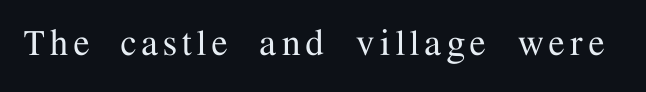
The image shows 43 px serif type, upright; set not underlined; medium stroke contrast and a medium x-height.
